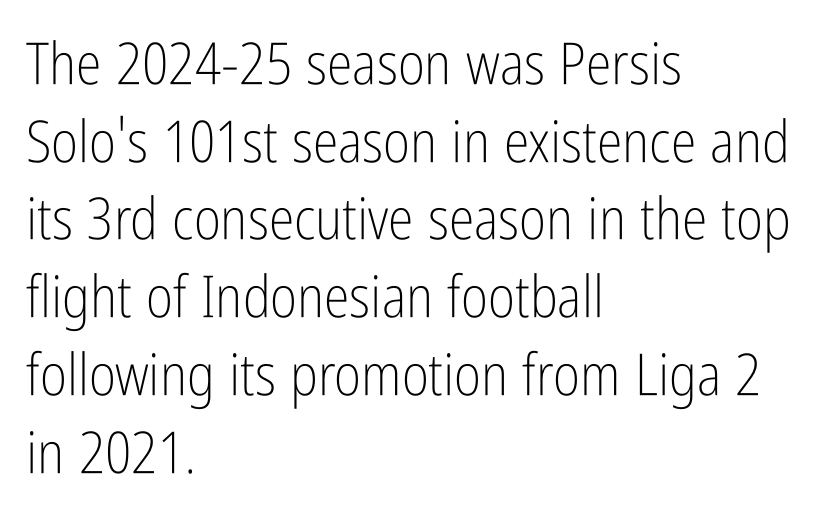
{"serif": "no", "italic": "no", "bold": "no", "weight": "light", "width": "condensed", "stroke_contrast": "low", "x_height": "medium", "monospaced": "no", "underline": "no", "align": "left", "line_spacing": "normal", "line_spacing_ratio": 1.34, "letter_spacing": "normal", "letter_spacing_em": 0.0, "glyph_px": 58}
